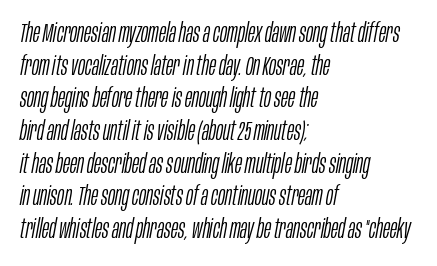
The image shows 27 px text type, italic (leaning right); set left-aligned, line spacing 1.21x, normal letter spacing, not underlined.
